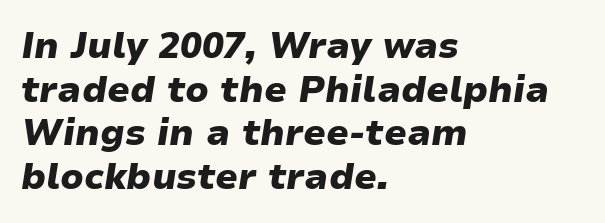
Look at the stroke-to-counter ratio: heavy, a bold. Honestly, the letter spacing is just normal — you wouldn't notice it. These lines are set flush left with a ragged right edge. Honestly, there is no underline to notice here at all. When letters slant like this, we call the style italic.
